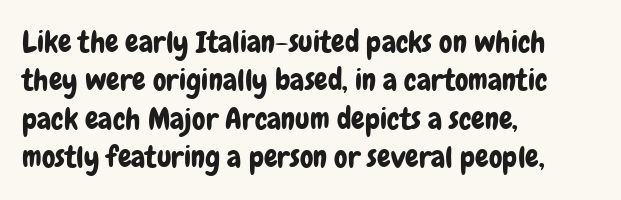
The image shows 30 px condensed sans-serif type, upright; set left-aligned, normal line spacing (1.28x), normal letter spacing, not underlined; low stroke contrast and a medium x-height.
